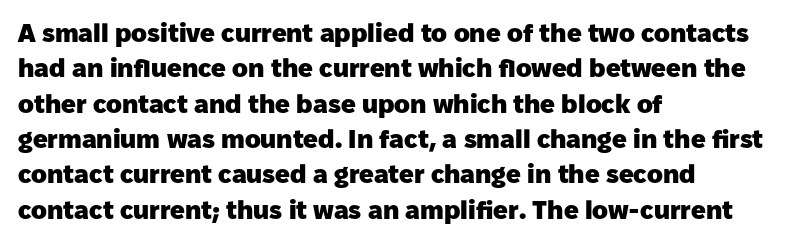
Normally led — the rows are evenly, conventionally spaced. A roman cut, with each character standing at attention. The gaps between neighbouring characters are ordinary and unremarkable. The words here are not underlined. Left-aligned paragraph, ragged on the right. The typesetting leans heavy: a genuine bold.
